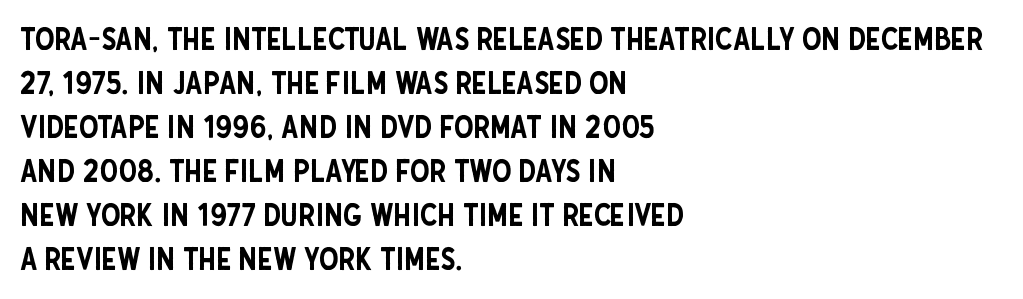
{"serif": "no", "italic": "no", "width": "condensed", "stroke_contrast": "low", "x_height": "large", "monospaced": "no", "underline": "no", "align": "left", "line_spacing": "normal", "line_spacing_ratio": 1.42, "letter_spacing": "normal", "letter_spacing_em": 0.0, "glyph_px": 31}
